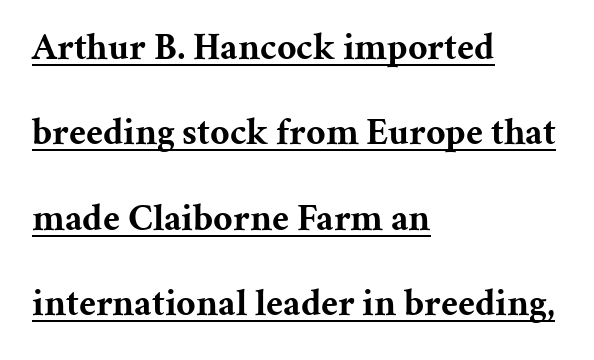
Q: Is the text bold? A: Yes.
Q: Is the text italic (slanted)? A: No, it is upright.
Q: Is the typeface a serif or a sans-serif typeface? A: Serif.
Q: Is the text underlined? A: Yes.
Q: How is the paragraph aligned? A: Left-aligned.
Q: Is the spacing between letters normal or unusually wide? A: Normal.
Q: Is the spacing between lines tight, normal or loose? A: Loose.
Q: Width (condensed, normal, or wide)? A: Normal.
Q: Stroke contrast? A: Medium.
Q: x-height? A: Medium.
Q: Monospaced? A: No.
